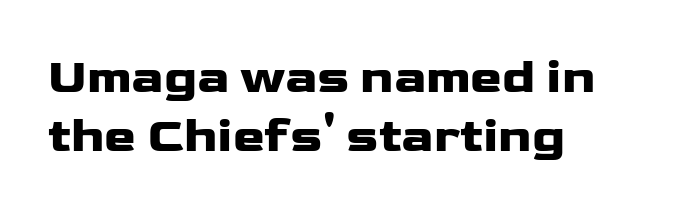
{"serif": "no", "italic": "no", "bold": "yes", "weight": "heavy", "width": "wide", "stroke_contrast": "low", "x_height": "medium", "monospaced": "no", "underline": "no", "align": "left", "line_spacing_ratio": 1.23, "letter_spacing": "normal", "letter_spacing_em": 0.0, "glyph_px": 48}
